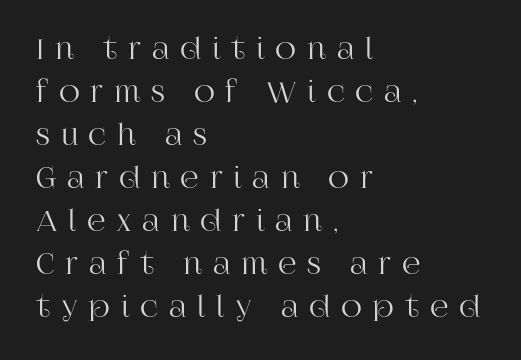
Q: Is the text italic (slanted)? A: No, it is upright.
Q: Is the typeface a serif or a sans-serif typeface? A: Serif.
Q: Is the text underlined? A: No.
Q: How is the paragraph aligned? A: Left-aligned.
Q: Is the spacing between letters normal or unusually wide? A: Unusually wide.
Q: Is the spacing between lines tight, normal or loose? A: Normal.
Q: Width (condensed, normal, or wide)? A: Normal.
Q: Stroke contrast? A: High.
Q: x-height? A: Large.
Q: Monospaced? A: No.
